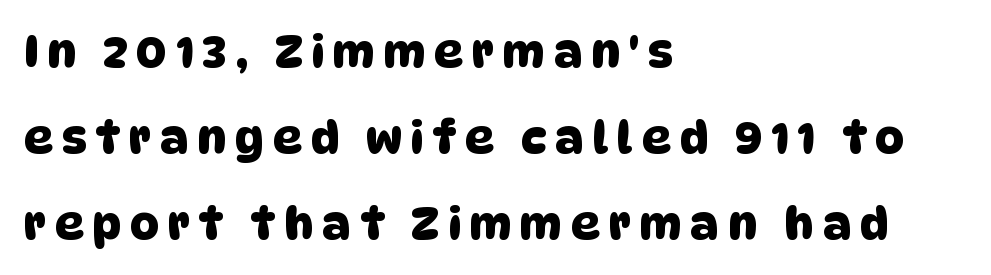
Q: Is the typeface a serif or a sans-serif typeface? A: Sans-serif.
Q: Is the text underlined? A: No.
Q: How is the paragraph aligned? A: Left-aligned.
Q: Is the spacing between letters normal or unusually wide? A: Unusually wide.
Q: Is the spacing between lines tight, normal or loose? A: Loose.
Q: Width (condensed, normal, or wide)? A: Normal.
Q: Stroke contrast? A: Low.
Q: x-height? A: Large.
Q: Monospaced? A: No.
